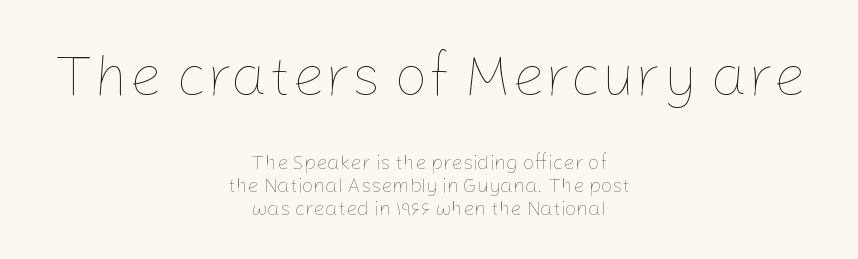
Centered paragraph, ragged on both sides. Is there any slant? The stems are plumb. Each letter keeps its own natural width here, so spacing adapts to shape. Descenders are the only things crossing below the line. The font sits on the lighter half of the weight spectrum, regular included.
